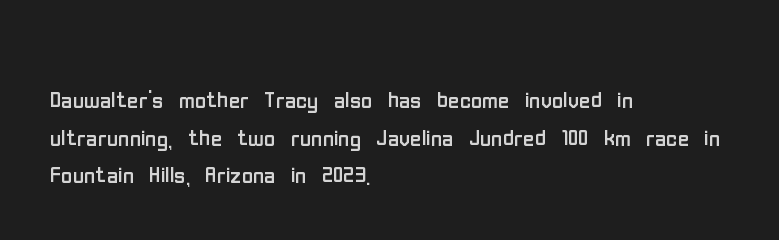
The axis of the letterforms is exactly vertical. The string is rendered with underlining switched off. The text was rendered using a sans face with plain stroke endings. Stems here are at most as thick as an everyday book face. Horizontally, the lines are justified to the leading edge only.
